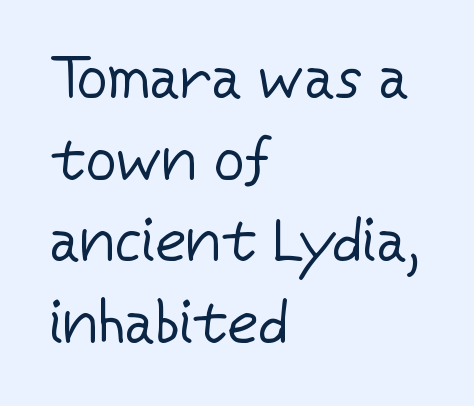
{"serif": "no", "italic": "no", "bold": "no", "weight": "regular", "width": "normal", "stroke_contrast": "low", "x_height": "medium", "monospaced": "no", "underline": "no", "align": "left", "line_spacing": "normal", "line_spacing_ratio": 1.36, "letter_spacing": "normal", "letter_spacing_em": 0.0, "glyph_px": 60}
